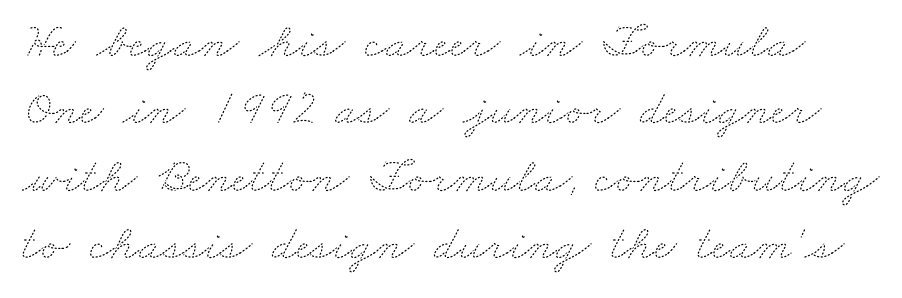
The image shows 50 px thin, wide type; set normal line spacing (1.35x), normal letter spacing, not underlined; medium stroke contrast and a small x-height.
